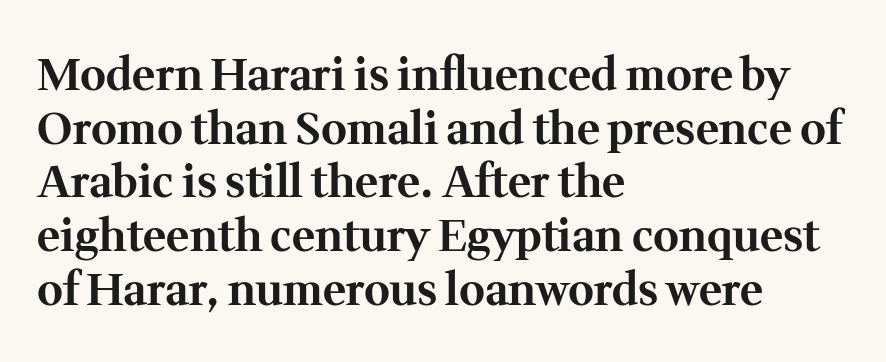
The image shows 44 px bold serif type, upright; set left-aligned, line spacing 1.22x, normal letter spacing, not underlined; medium stroke contrast and a medium x-height.
